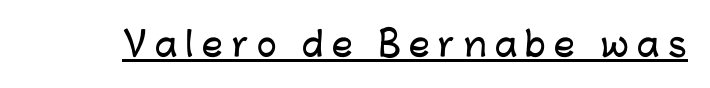
The image shows 33 px sans-serif type, upright; set unusually wide letter spacing (+0.26 em), underlined; low stroke contrast and a medium x-height.
